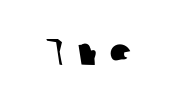
The image shows 38 px sans-serif type; set unusually wide letter spacing (+0.2 em), not underlined; low stroke contrast and a medium x-height.
